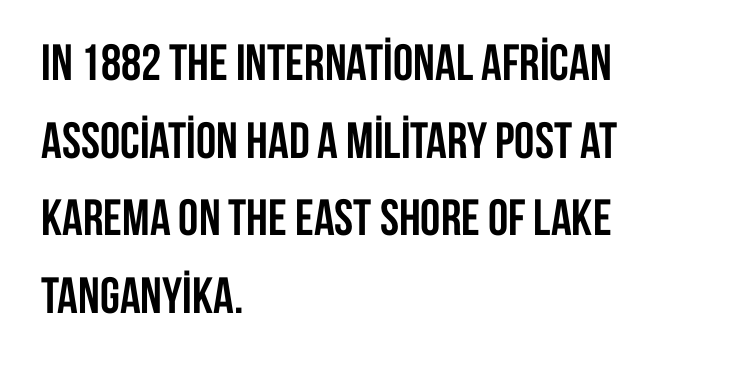
{"serif": "no", "italic": "no", "bold": "yes", "weight": "semibold", "width": "condensed", "stroke_contrast": "low", "x_height": "large", "monospaced": "no", "underline": "no", "align": "left", "line_spacing": "normal", "line_spacing_ratio": 1.52, "letter_spacing": "normal", "letter_spacing_em": 0.0, "glyph_px": 51}
